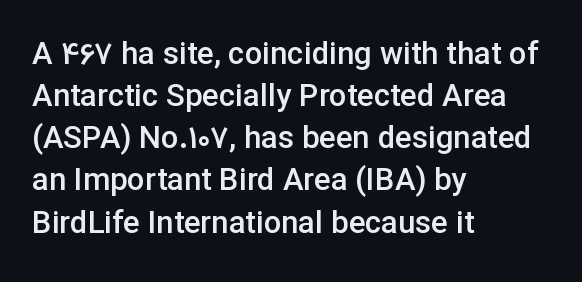
{"serif": "no", "italic": "no", "bold": "semi", "weight": "semibold", "width": "normal", "stroke_contrast": "low", "x_height": "medium", "monospaced": "no", "underline": "no", "align": "left", "line_spacing": "normal", "line_spacing_ratio": 1.36, "letter_spacing": "normal", "letter_spacing_em": 0.0, "glyph_px": 31}
